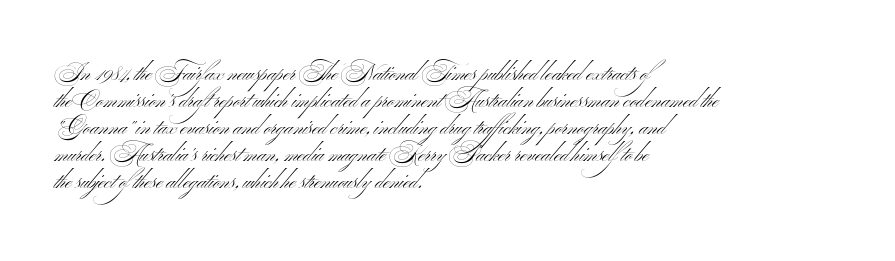
Q: Is the text bold? A: No.
Q: Is the text italic (slanted)? A: Yes.
Q: Is the text underlined? A: No.
Q: How is the paragraph aligned? A: Left-aligned.
Q: Is the spacing between letters normal or unusually wide? A: Normal.
